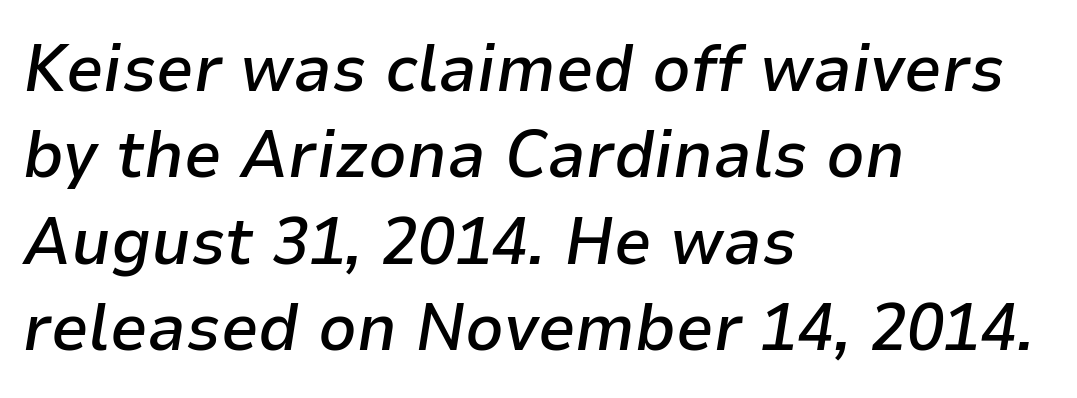
Firm but not heavy-handed strokes: this text is semibold. Descenders are the only things crossing below the line. The rendering applies a slant to the glyphs. Does extra space separate the letters? No, they use regular spacing. Proportional: the letters do not fall into vertical columns.
